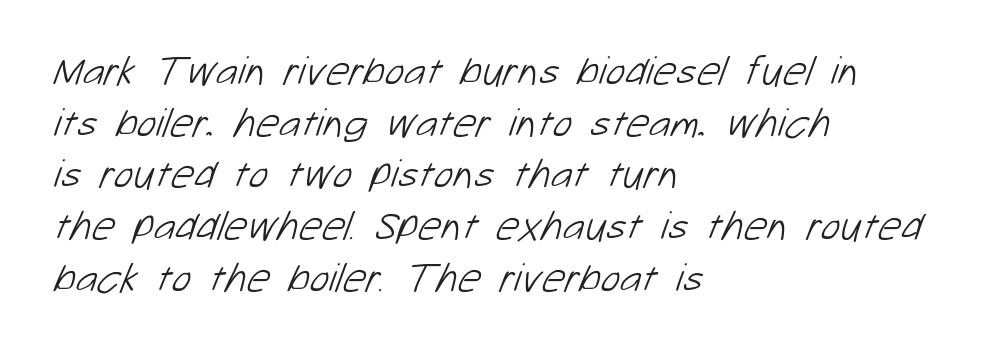
Q: Is the text bold? A: No.
Q: Is the typeface a serif or a sans-serif typeface? A: Sans-serif.
Q: Is the text underlined? A: No.
Q: How is the paragraph aligned? A: Left-aligned.
Q: Is the spacing between letters normal or unusually wide? A: Normal.
Q: Is the spacing between lines tight, normal or loose? A: Normal.
Q: Width (condensed, normal, or wide)? A: Normal.
Q: Stroke contrast? A: Low.
Q: x-height? A: Medium.
Q: Monospaced? A: No.
